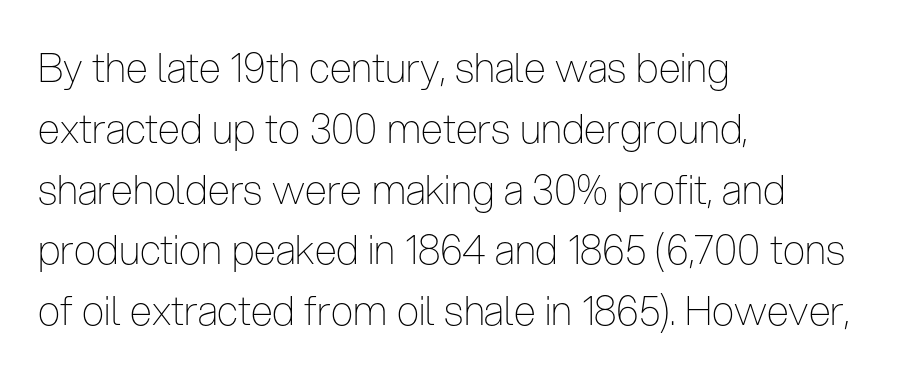
{"serif": "no", "italic": "no", "bold": "no", "weight": "thin", "width": "condensed", "stroke_contrast": "low", "x_height": "medium", "monospaced": "no", "underline": "no", "align": "left", "line_spacing": "normal", "line_spacing_ratio": 1.52, "letter_spacing": "normal", "letter_spacing_em": 0.0, "glyph_px": 40}
